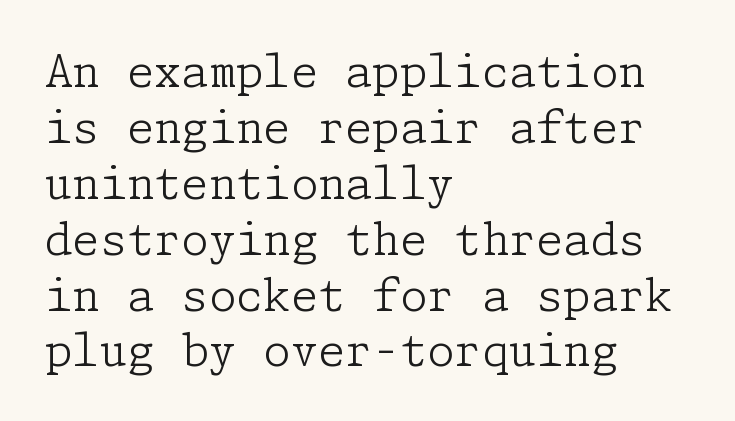
The image shows 44 px light serif type, upright; set left-aligned, normal line spacing (1.27x), normal letter spacing, not underlined; low stroke contrast and a medium x-height.
